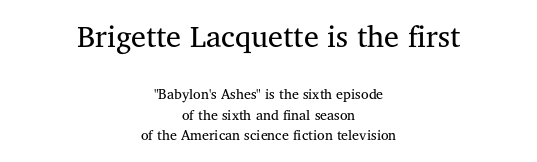
The image shows 30 px regular-weight serif type, upright; set centered, normal line spacing (1.47x), normal letter spacing, not underlined; the first (top) block is 2.14x larger; medium stroke contrast and a medium x-height.
